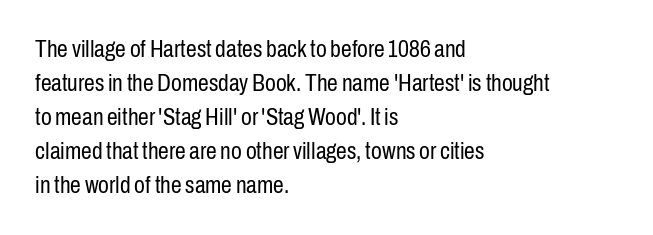
Q: Is the text bold? A: No.
Q: Is the text italic (slanted)? A: No, it is upright.
Q: Is the text underlined? A: No.
Q: How is the paragraph aligned? A: Left-aligned.
Q: Is the spacing between letters normal or unusually wide? A: Normal.
Q: Is the spacing between lines tight, normal or loose? A: Normal.
